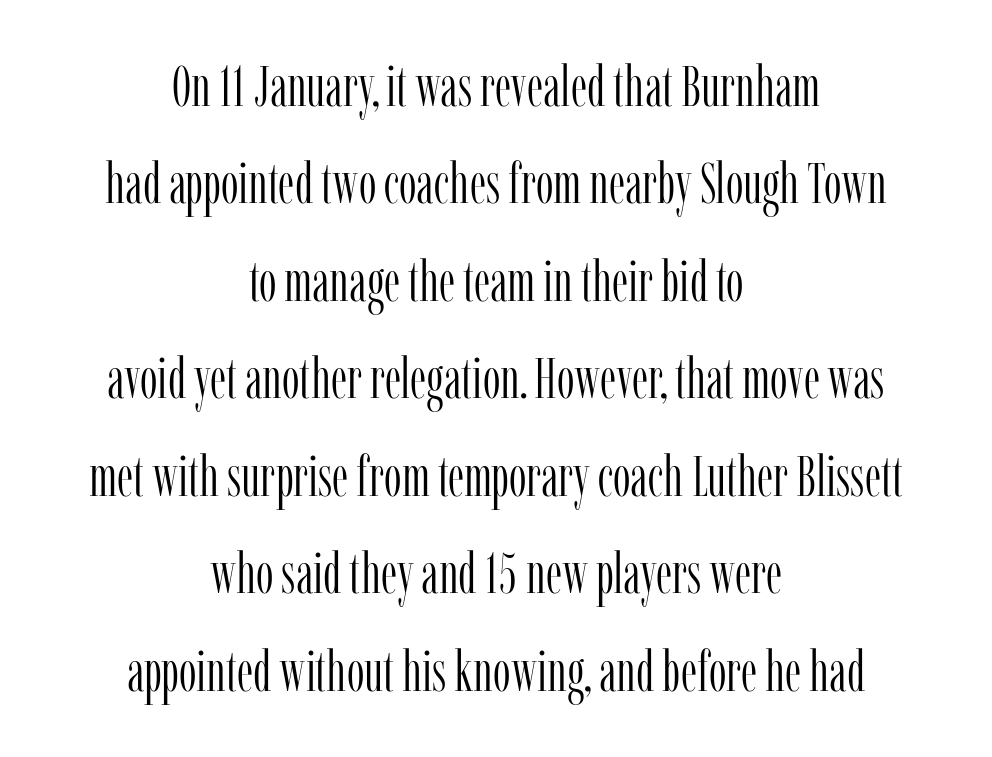
{"serif": "yes", "italic": "no", "bold": "no", "weight": "light", "width": "condensed", "stroke_contrast": "low", "x_height": "medium", "monospaced": "no", "underline": "no", "align": "center", "line_spacing_ratio": 1.74, "letter_spacing": "normal", "letter_spacing_em": 0.0, "glyph_px": 56}
